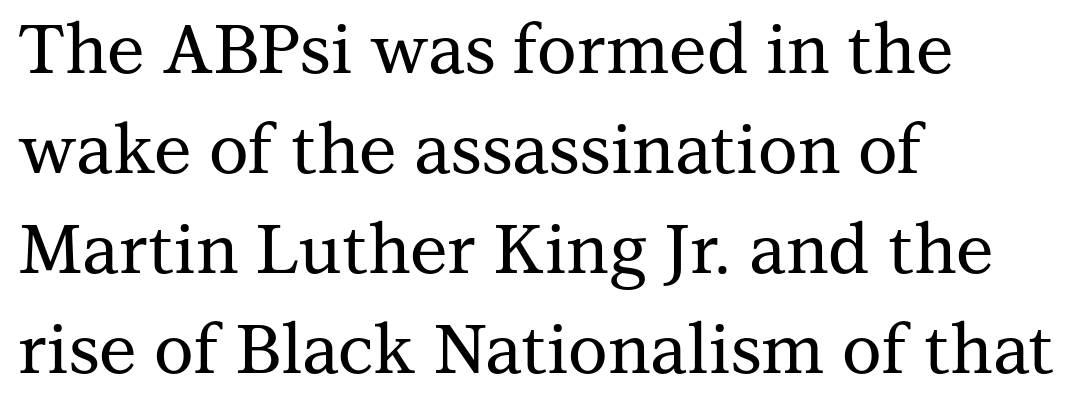
{"serif": "yes", "italic": "no", "width": "normal", "stroke_contrast": "medium", "x_height": "medium", "monospaced": "no", "underline": "no", "align": "left", "line_spacing": "normal", "line_spacing_ratio": 1.47, "letter_spacing": "normal", "letter_spacing_em": 0.0, "glyph_px": 68}
